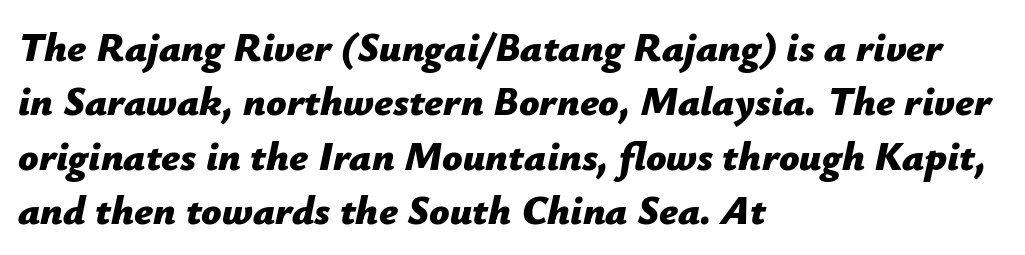
{"italic": "yes", "lean": "right", "slant_degrees": 12, "bold": "yes", "weight": "bold", "width": "normal", "stroke_contrast": "low", "x_height": "medium", "monospaced": "no", "underline": "no", "align": "left", "line_spacing": "normal", "line_spacing_ratio": 1.36, "letter_spacing": "normal", "letter_spacing_em": 0.0, "glyph_px": 40}
